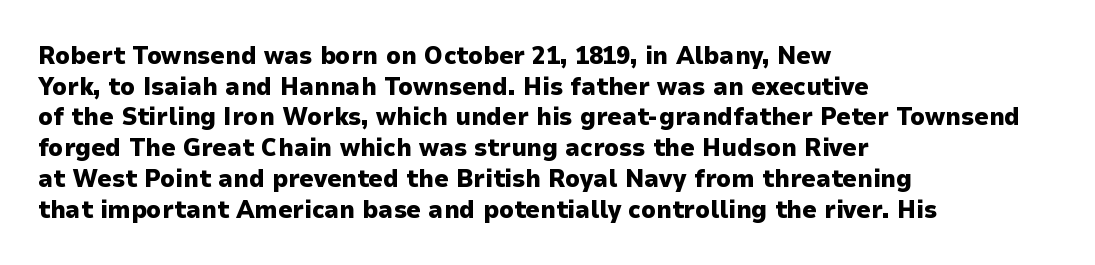
In CSS terms this would be text-align: left. Anything drawn beneath the words? Only blank space. Posture: upright roman. As a designer I'd log this as weight 700, bold.
